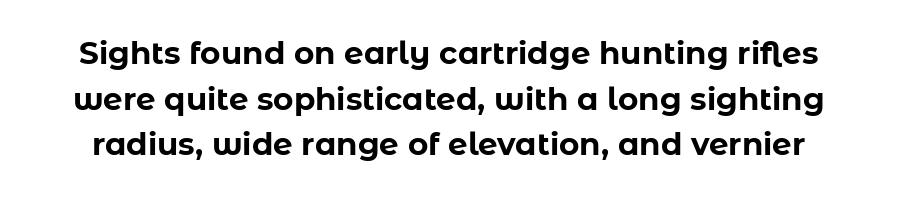
Q: Is the text bold? A: Yes.
Q: Is the text italic (slanted)? A: No, it is upright.
Q: Is the typeface a serif or a sans-serif typeface? A: Sans-serif.
Q: Is the text underlined? A: No.
Q: Is the spacing between letters normal or unusually wide? A: Normal.
Q: Is the spacing between lines tight, normal or loose? A: Normal.
Q: Width (condensed, normal, or wide)? A: Normal.
Q: Stroke contrast? A: Low.
Q: x-height? A: Medium.
Q: Monospaced? A: No.
